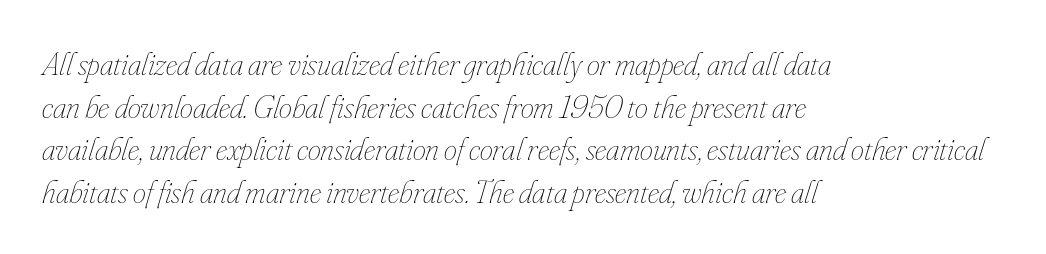
The image shows 33 px thin, condensed type, italic (leaning right); set left-aligned, normal line spacing (1.29x), normal letter spacing, not underlined; low stroke contrast and a small x-height.
